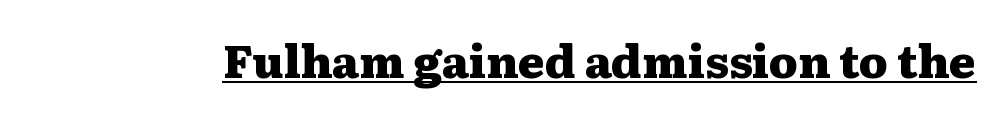
Q: Is the text bold? A: Yes.
Q: Is the text italic (slanted)? A: No, it is upright.
Q: Is the typeface a serif or a sans-serif typeface? A: Serif.
Q: Is the text underlined? A: Yes.
Q: Is the spacing between letters normal or unusually wide? A: Normal.
Q: Width (condensed, normal, or wide)? A: Wide.
Q: Stroke contrast? A: Medium.
Q: x-height? A: Medium.
Q: Monospaced? A: No.
